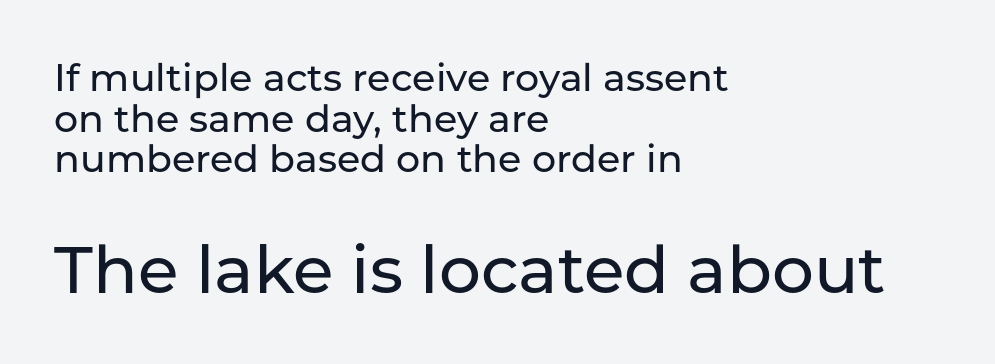
{"serif": "no", "italic": "no", "width": "normal", "stroke_contrast": "low", "x_height": "medium", "monospaced": "no", "underline": "no", "align": "left", "line_spacing": "tight", "line_spacing_ratio": 1.07, "letter_spacing": "normal", "letter_spacing_em": 0.0, "larger_block": "second", "size_ratio": 1.74, "glyph_px": 66}
